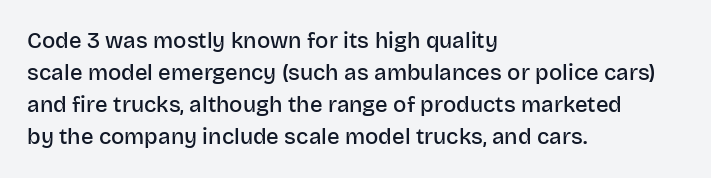
Check the space under the baseline: it is left empty. Style check: upright. The sample has been set in demibold, a notch under bold. Words appear dense and cohesive because spacing is normal. In terms of leading, this rendering sits right in the middle. Where is the straight margin? On the left.
